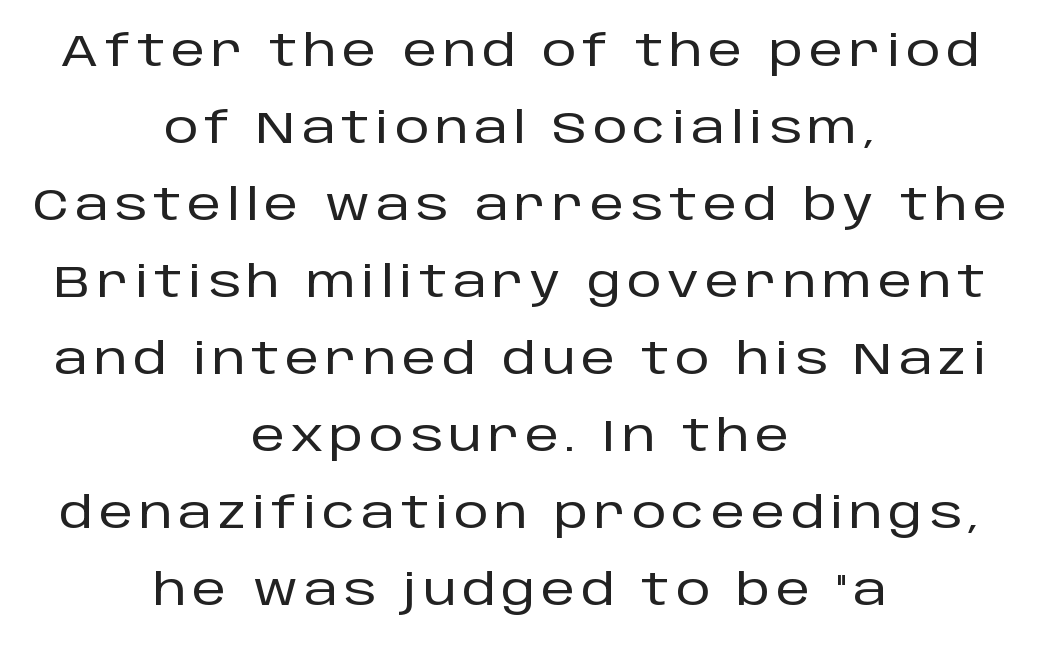
The image shows 43 px sans-serif type, upright; set centered, line spacing 1.79x, not underlined; low stroke contrast and a large x-height.
